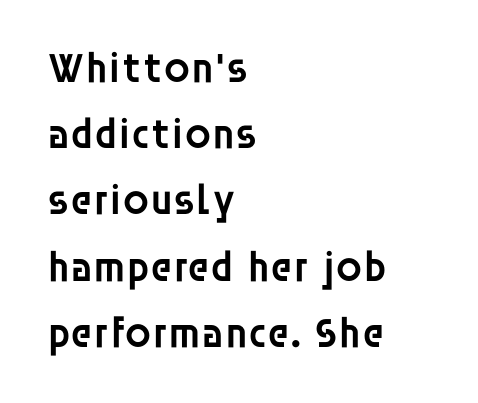
The image shows 43 px semibold sans-serif type, upright; set left-aligned, normal line spacing (1.54x), normal letter spacing, not underlined; low stroke contrast and a large x-height.
